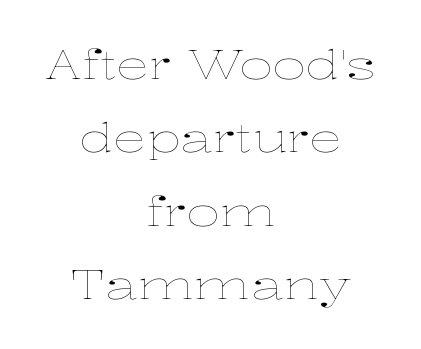
These lines are rendered in a variable-pitch font. Plain, unruled lines of type. Stroke mass is kept to a normal reading level or below. Compared with typical body copy, the letter spacing here is the same. No italicization has been applied; the sample stays upright. The typesetter chose a symmetrical, centered arrangement here.
